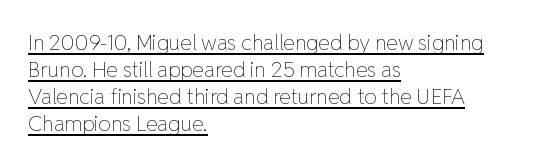
Teacher's note: observe the even left margin — that is flush-left alignment. Notice how the stems are strictly vertical — no italics here. In designer terms, the underline attribute is active on this setting. A typesetter would call this leading conventional body-copy spacing.
